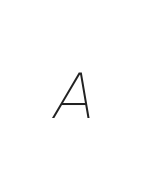
Does the lettering tilt? It does — this is italic. Just letters on the line, the space beneath them empty. A quiet, ordinary-to-light weight characterises the typeface. Glyph-to-glyph distance matches everyday printed text. Here the designer chose a conventional face with non-uniform glyph widths.
